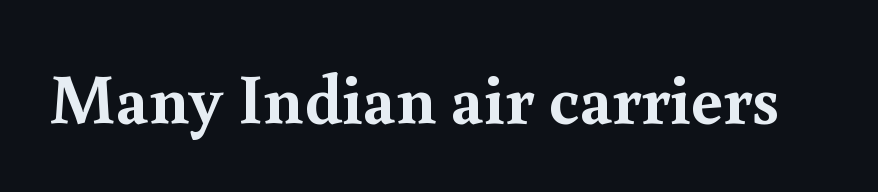
Compared with typical body copy, the letter spacing here is the same. Tall strokes in this sample are plumb rather than angled. The face used here is proportionally spaced, like ordinary book or web type. A serif font was chosen for this passage. Notice how thick the strokes are: this is what a full bold looks like. Glance below the letters and you will spot only blank space.
